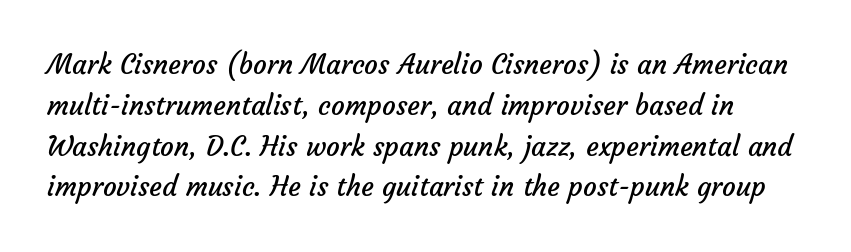
{"bold": "no", "underline": "no", "line_spacing": "normal", "line_spacing_ratio": 1.51, "letter_spacing": "normal", "letter_spacing_em": 0.0, "glyph_px": 27}
